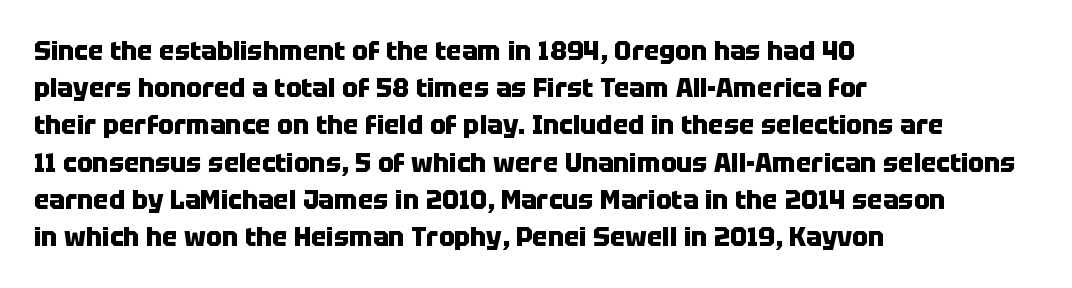
{"italic": "no", "bold": "yes", "underline": "no", "align": "left", "line_spacing": "normal", "line_spacing_ratio": 1.43, "letter_spacing": "normal", "letter_spacing_em": 0.0, "glyph_px": 26}
